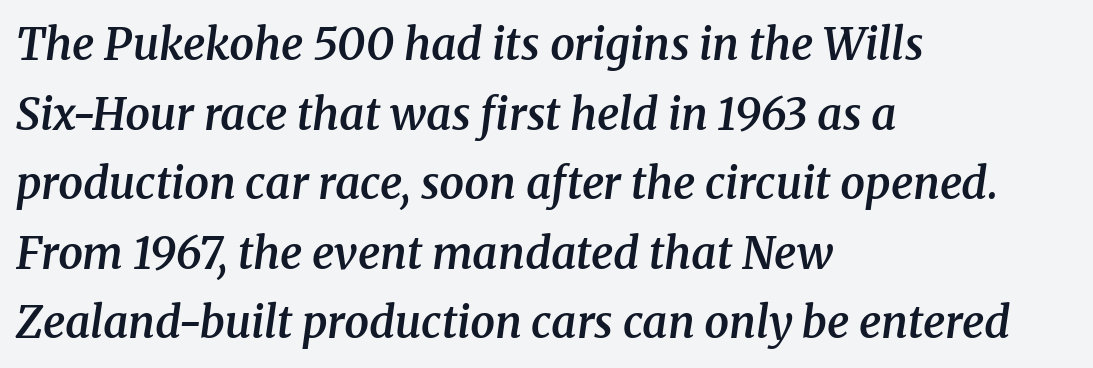
{"serif": "yes", "italic": "yes", "lean": "right", "slant_degrees": 8, "bold": "semi", "weight": "semibold", "width": "normal", "stroke_contrast": "medium", "x_height": "medium", "monospaced": "no", "underline": "no", "align": "left", "line_spacing": "normal", "line_spacing_ratio": 1.58, "letter_spacing": "normal", "letter_spacing_em": 0.0, "glyph_px": 44}
